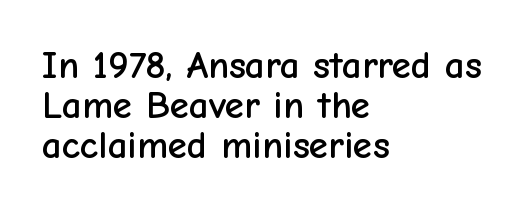
{"serif": "no", "italic": "no", "width": "normal", "stroke_contrast": "low", "x_height": "medium", "monospaced": "no", "underline": "no", "align": "left", "line_spacing": "tight", "line_spacing_ratio": 1.03, "letter_spacing": "normal", "letter_spacing_em": 0.0, "glyph_px": 39}
